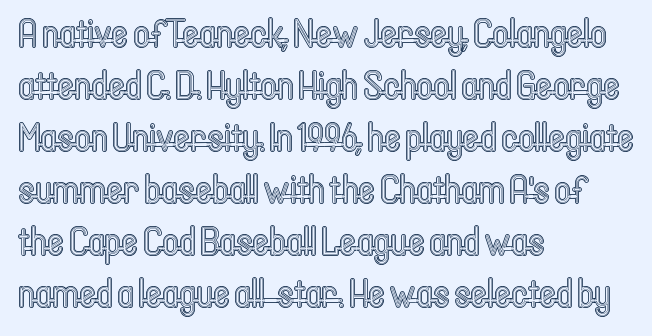
{"italic": "no", "width": "condensed", "x_height": "medium", "monospaced": "no", "underline": "no", "align": "left", "line_spacing": "normal", "line_spacing_ratio": 1.3, "letter_spacing": "normal", "letter_spacing_em": 0.0, "glyph_px": 40}
